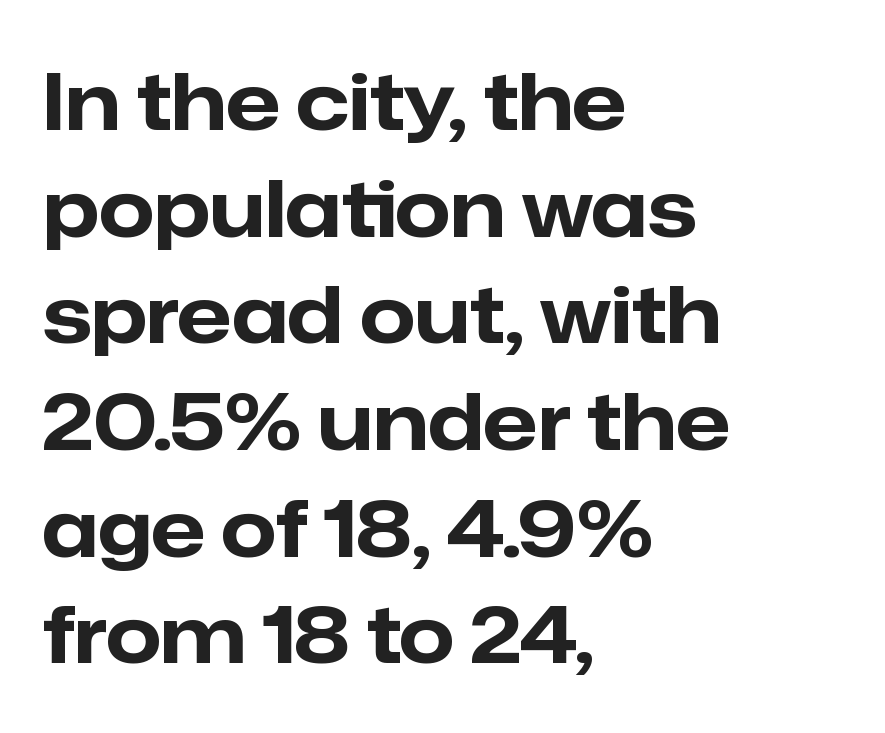
{"serif": "no", "italic": "no", "bold": "yes", "weight": "bold", "width": "normal", "stroke_contrast": "low", "x_height": "medium", "monospaced": "no", "underline": "no", "align": "left", "line_spacing": "normal", "line_spacing_ratio": 1.35, "letter_spacing": "normal", "letter_spacing_em": 0.0, "glyph_px": 79}
